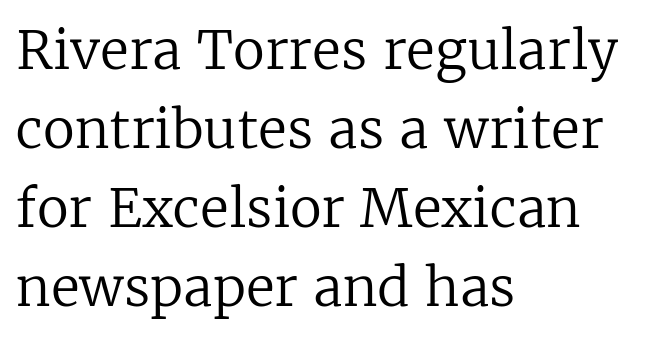
Underlining? Definitely not there. Honestly, the letter spacing is just normal — you wouldn't notice it. This sample is left-justified, so line endings fall wherever the words run out. Posture: straight, roman, zero tilt. The passage shown is typed in a proportional face where columns would drift. The designer left line spacing at the default.
